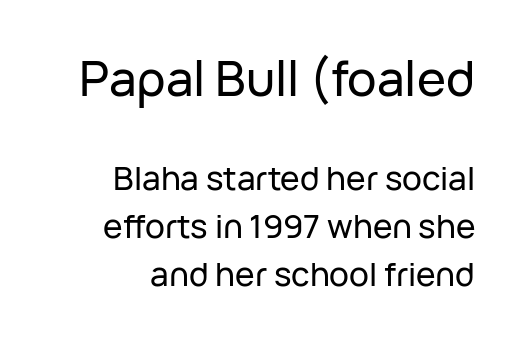
{"serif": "no", "italic": "no", "width": "normal", "stroke_contrast": "low", "x_height": "medium", "monospaced": "no", "underline": "no", "align": "right", "line_spacing": "normal", "line_spacing_ratio": 1.46, "letter_spacing": "normal", "letter_spacing_em": 0.0, "larger_block": "first", "size_ratio": 1.48, "glyph_px": 49}
